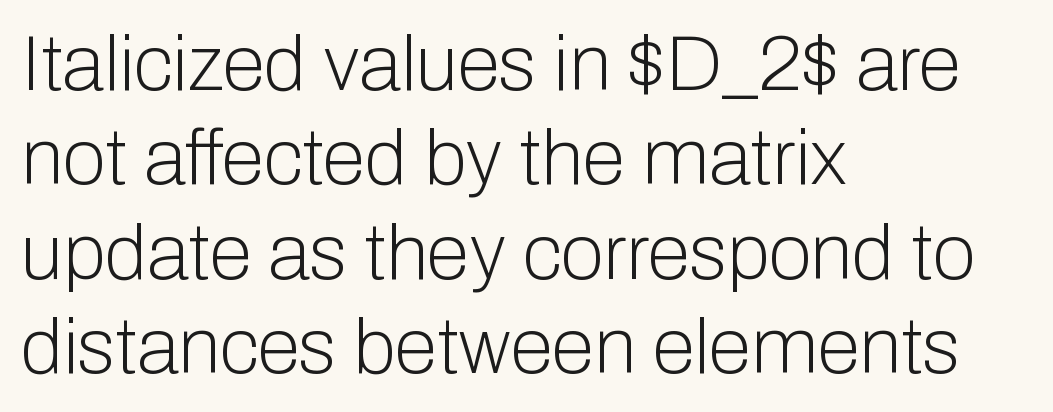
Q: Is the text bold? A: No.
Q: Is the text italic (slanted)? A: No, it is upright.
Q: Is the typeface a serif or a sans-serif typeface? A: Sans-serif.
Q: Is the text underlined? A: No.
Q: How is the paragraph aligned? A: Left-aligned.
Q: Is the spacing between letters normal or unusually wide? A: Normal.
Q: Width (condensed, normal, or wide)? A: Normal.
Q: Stroke contrast? A: Low.
Q: x-height? A: Medium.
Q: Monospaced? A: No.
